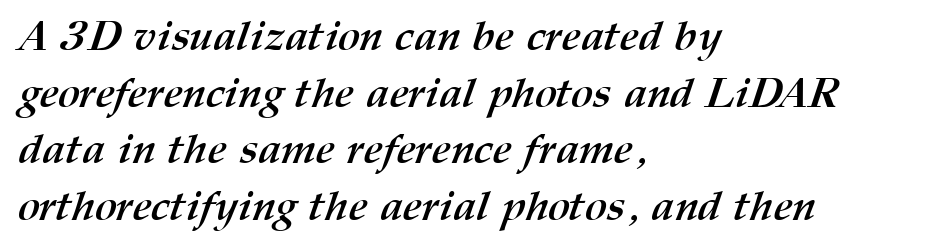
Q: Is the text bold? A: Yes.
Q: Is the text underlined? A: No.
Q: How is the paragraph aligned? A: Left-aligned.
Q: Is the spacing between letters normal or unusually wide? A: Normal.
Q: Is the spacing between lines tight, normal or loose? A: Normal.
Q: Width (condensed, normal, or wide)? A: Normal.
Q: Stroke contrast? A: Medium.
Q: x-height? A: Medium.
Q: Monospaced? A: No.
